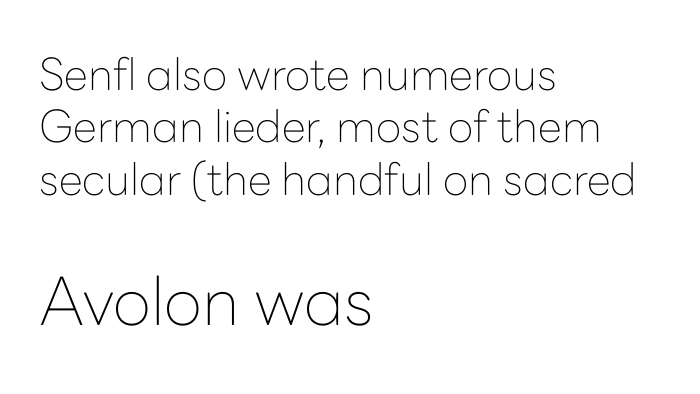
The image shows 66 px thin sans-serif type, upright; set left-aligned, line spacing 1.19x, normal letter spacing, not underlined; the second (bottom) block is 1.5x larger; low stroke contrast and a medium x-height.
